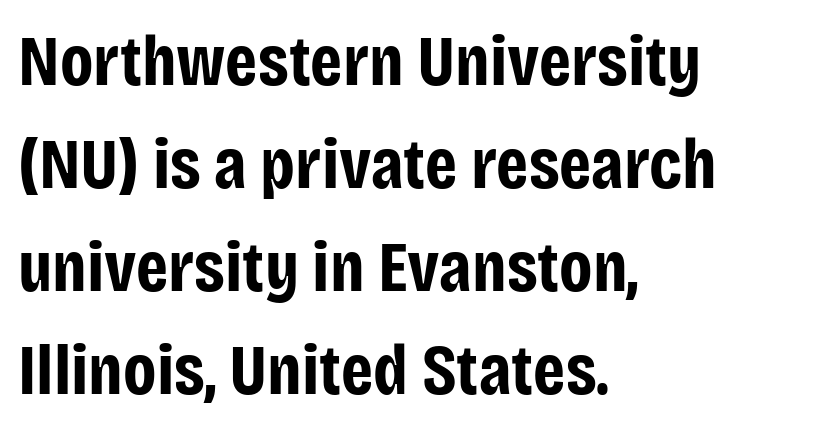
Casual observation: everything's shoved over to the left. The line texture is even and compact thanks to regular tracking. A roman cut, with each character standing at attention. The line-height multiplier appears to be the usual default. The characters display no serif detailing; their extremities are plain.
